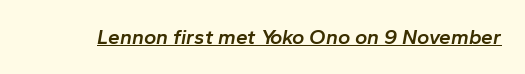
{"italic": "yes", "lean": "right", "slant_degrees": 10, "bold": "semi", "underline": "yes", "letter_spacing": "normal", "letter_spacing_em": 0.0, "glyph_px": 21}
